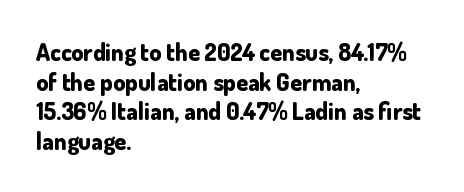
Nobody drew a line under any word here. The lettering stays uniformly vertical, giving the passage a roman look. Each word holds together tightly as a unit, with standard inter-letter gaps. A student would call this left alignment; a typographer would say flush left, rag right. Typographic density is high because the face is bold.
